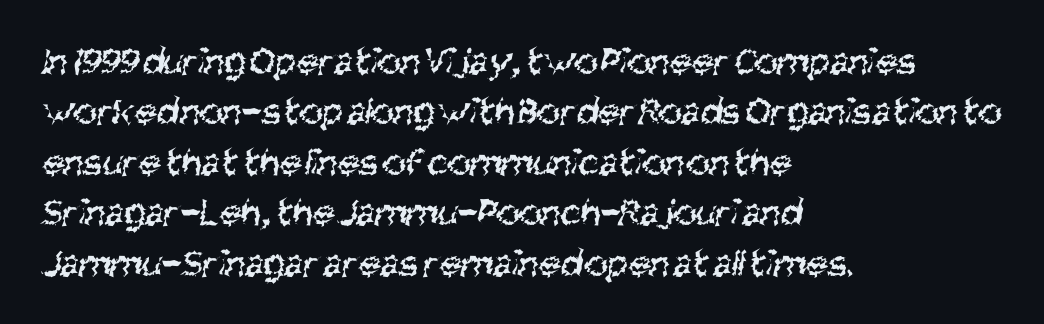
Q: Is the text bold? A: No.
Q: Is the typeface a serif or a sans-serif typeface? A: Sans-serif.
Q: Is the text underlined? A: No.
Q: How is the paragraph aligned? A: Left-aligned.
Q: Is the spacing between letters normal or unusually wide? A: Normal.
Q: Is the spacing between lines tight, normal or loose? A: Normal.
Q: Width (condensed, normal, or wide)? A: Condensed.
Q: Stroke contrast? A: Medium.
Q: x-height? A: Large.
Q: Monospaced? A: No.
